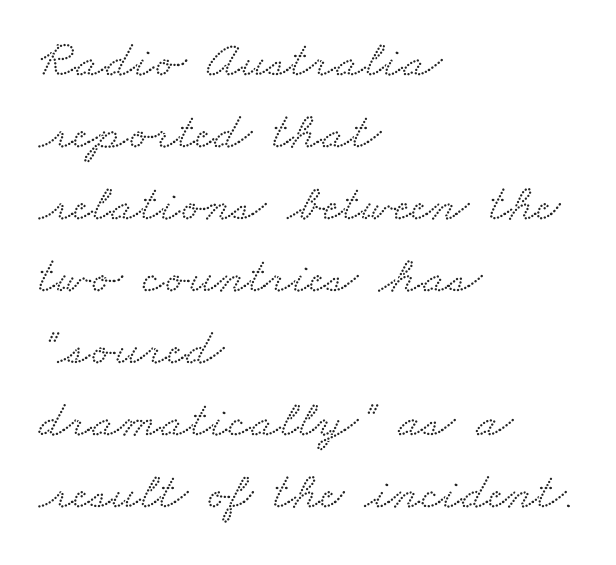
{"width": "wide", "stroke_contrast": "low", "x_height": "small", "monospaced": "no", "underline": "no", "align": "left", "line_spacing": "normal", "line_spacing_ratio": 1.36, "letter_spacing": "normal", "letter_spacing_em": 0.0, "glyph_px": 53}
